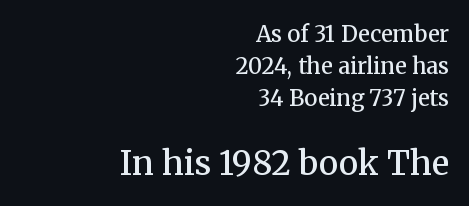
Q: Is the text bold? A: Semi-bold.
Q: Is the text italic (slanted)? A: No, it is upright.
Q: Is the typeface a serif or a sans-serif typeface? A: Serif.
Q: Is the text underlined? A: No.
Q: How is the paragraph aligned? A: Right-aligned.
Q: Is the spacing between letters normal or unusually wide? A: Normal.
Q: Is the spacing between lines tight, normal or loose? A: Normal.
Q: Which block of text is set in a larger size, the first (top) or the second (bottom)? A: The second (bottom) one.
Q: Width (condensed, normal, or wide)? A: Normal.
Q: Stroke contrast? A: Medium.
Q: x-height? A: Medium.
Q: Monospaced? A: No.
